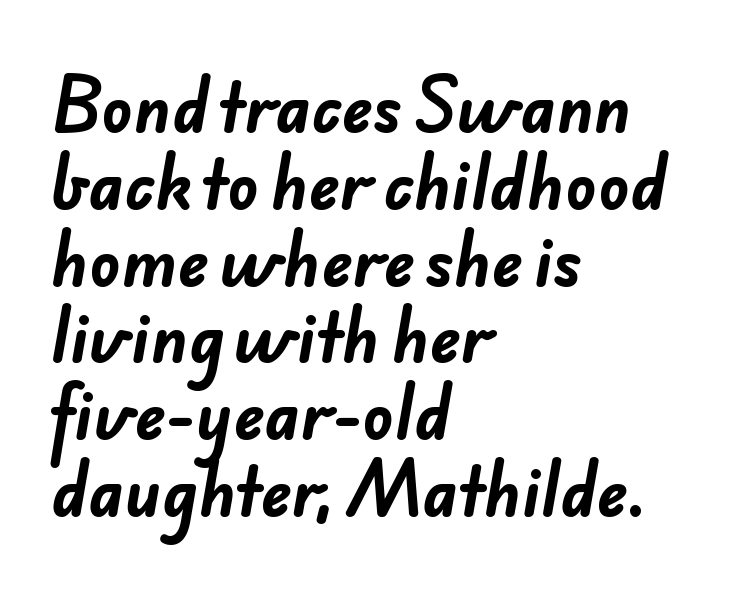
Q: Is the text bold? A: Yes.
Q: Is the typeface a serif or a sans-serif typeface? A: Sans-serif.
Q: Is the text underlined? A: No.
Q: How is the paragraph aligned? A: Left-aligned.
Q: Is the spacing between letters normal or unusually wide? A: Normal.
Q: Width (condensed, normal, or wide)? A: Normal.
Q: Stroke contrast? A: Low.
Q: x-height? A: Small.
Q: Monospaced? A: No.
